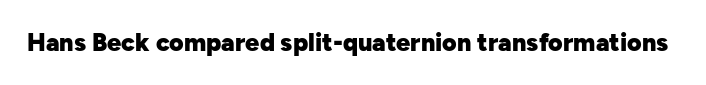
Underlining? Definitely not there. Strong, thick strokes mark this as bold type. This sample uses an upright cut, with every glyph sitting square on the baseline. A typesetter would call this zero additional tracking.
